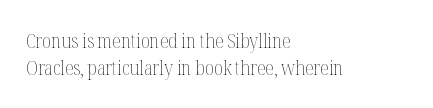
The image shows 20 px text type, upright; set left-aligned, normal line spacing (1.37x), normal letter spacing, not underlined.
